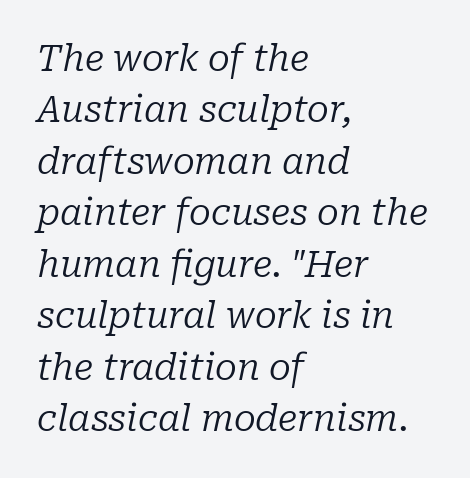
The lines sit at an ordinary, default distance from one another. You could call the tracking neutral — neither tight nor loose. Emphasis-style slanted type is in use. Think of a printed novel: that variable character pitch is what you see here. These lines are set flush left with a ragged right edge. Any mark beneath the type? The region is blank.
